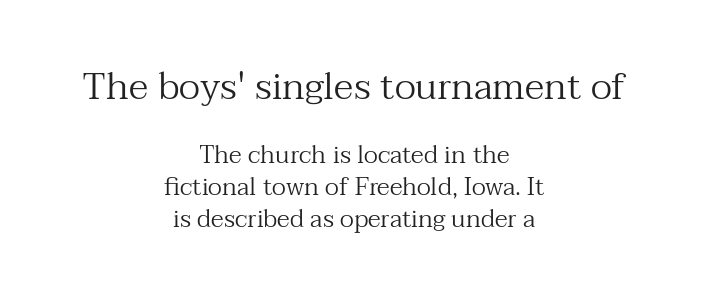
Q: Is the text bold? A: No.
Q: Is the text italic (slanted)? A: No, it is upright.
Q: Is the typeface a serif or a sans-serif typeface? A: Serif.
Q: Is the text underlined? A: No.
Q: How is the paragraph aligned? A: Centered.
Q: Is the spacing between letters normal or unusually wide? A: Normal.
Q: Is the spacing between lines tight, normal or loose? A: Normal.
Q: Which block of text is set in a larger size, the first (top) or the second (bottom)? A: The first (top) one.
Q: Width (condensed, normal, or wide)? A: Normal.
Q: Stroke contrast? A: Medium.
Q: x-height? A: Medium.
Q: Monospaced? A: No.
